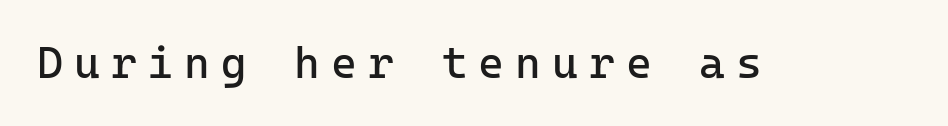
The font's upright variant was chosen for this text. Honestly, the letter spacing is so wide it's the main thing you notice. Has an underline been added? It has not. Note the uniform advance width — an 'i' takes as much space as an 'm'. Examine the stroke ends and you'll find no serifs.
